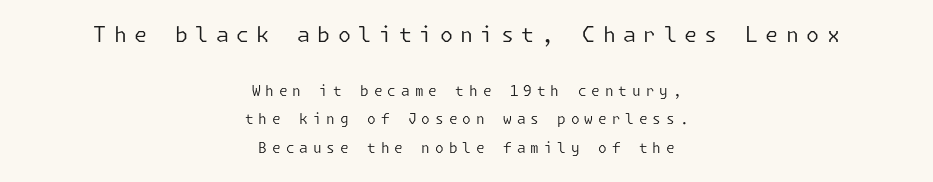
Q: Is the text bold? A: No.
Q: Is the text italic (slanted)? A: No, it is upright.
Q: Is the text underlined? A: No.
Q: How is the paragraph aligned? A: Centered.
Q: Is the spacing between letters normal or unusually wide? A: Unusually wide.
Q: Is the spacing between lines tight, normal or loose? A: Loose.
Q: Which block of text is set in a larger size, the first (top) or the second (bottom)? A: The first (top) one.
